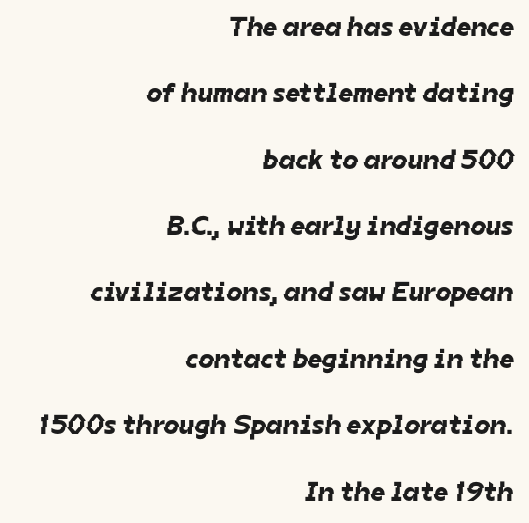
The image shows 28 px sans-serif type; set right-aligned, loose line spacing (2.37x), normal letter spacing, not underlined; low stroke contrast and a medium x-height.
